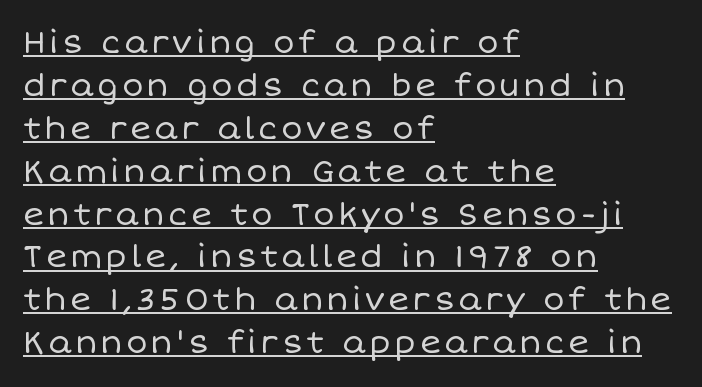
The image shows 32 px regular-weight type, upright; set left-aligned, normal line spacing (1.34x), underlined; low stroke contrast and a large x-height.
